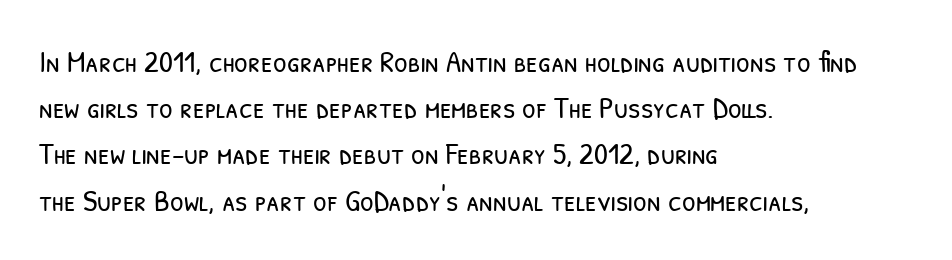
Q: Is the text bold? A: No.
Q: Is the typeface a serif or a sans-serif typeface? A: Sans-serif.
Q: Is the text underlined? A: No.
Q: How is the paragraph aligned? A: Left-aligned.
Q: Is the spacing between letters normal or unusually wide? A: Normal.
Q: Is the spacing between lines tight, normal or loose? A: Normal.
Q: Width (condensed, normal, or wide)? A: Condensed.
Q: Stroke contrast? A: Low.
Q: x-height? A: Medium.
Q: Monospaced? A: No.
